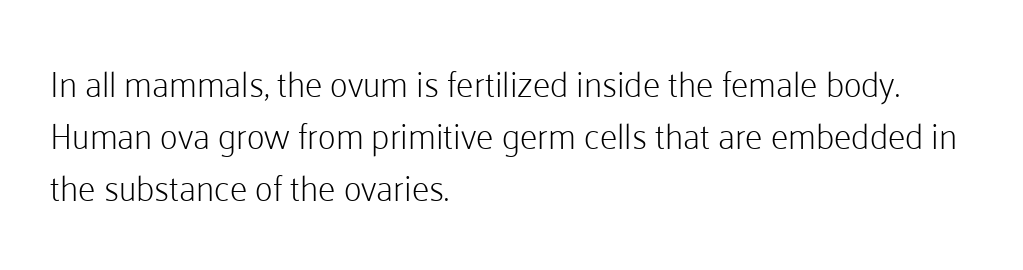
Spacing verdict: proportional, widths tailored to each character. This rendering uses left alignment, leaving the right contour irregular. Vertical strokes here are truly vertical. A quiet, ordinary-to-light weight characterises the typeface. Serif or sans? Sans — the stroke terminals are bare. No extra tracking has been applied to these lines.
